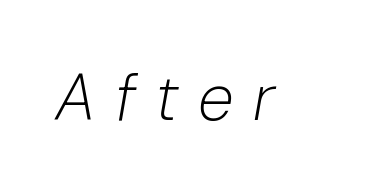
Q: Is the text bold? A: No.
Q: Is the text italic (slanted)? A: Yes, it leans right by about 10 degrees.
Q: Is the text underlined? A: No.
Q: Is the spacing between letters normal or unusually wide? A: Unusually wide.
Q: Width (condensed, normal, or wide)? A: Normal.
Q: Stroke contrast? A: Low.
Q: x-height? A: Medium.
Q: Monospaced? A: No.
